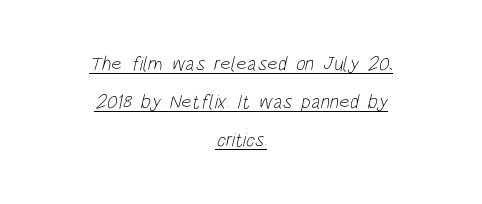
The image shows 20 px text type; set centered, loose line spacing (1.9x), normal letter spacing, underlined.
